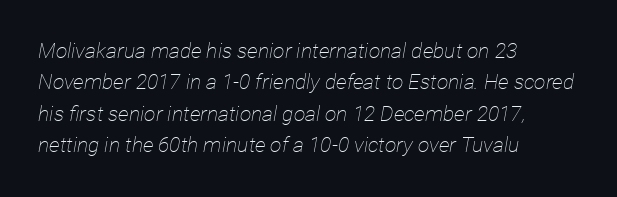
{"italic": "yes", "lean": "right", "slant_degrees": 12, "bold": "no", "underline": "no", "align": "left", "line_spacing": "normal", "line_spacing_ratio": 1.5, "letter_spacing": "normal", "letter_spacing_em": 0.0, "glyph_px": 21}
